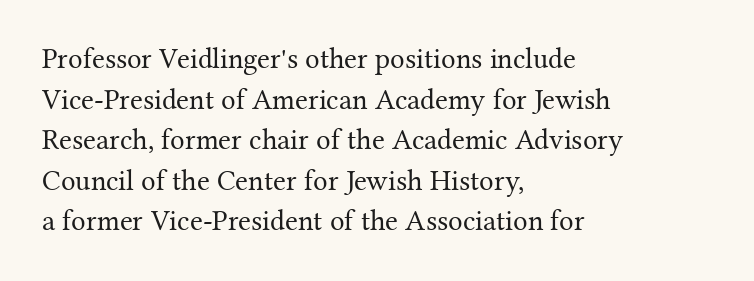
Notice how descenders clear the ascenders below comfortably — that's standard leading. The typography opts for an upright posture over an oblique one. Serifs: yes, visible at the terminals of the letterforms. The letters sit at their default tracking, neither squeezed nor spread. Spacing verdict: proportional, widths tailored to each character.
